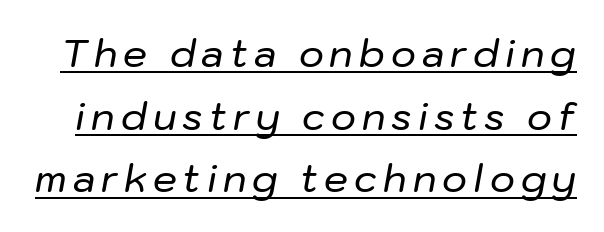
The letters advance in unequal steps, a hallmark of proportional type. The lettering tilts uniformly, giving the passage an italic look. Students, observe the line beneath the letters — that is underlining. Evenly set lines give the paragraph a standard silhouette.
